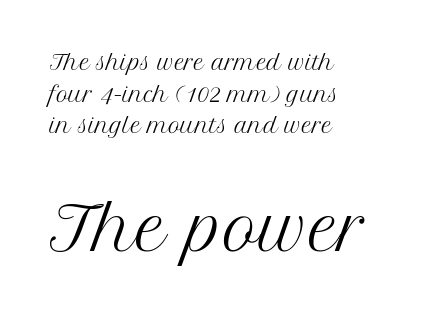
All the whitespace from short lines collects on the right. Type without underlining. Two sizes are in play, and the larger belongs to the second block. Default kerning and tracking; the words read as compact shapes. Think of a printed novel: that variable character pitch is what you see here.
